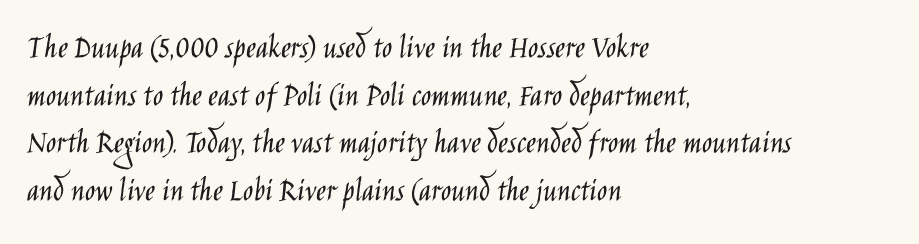
Standard letterfit; no display-style spreading of the glyphs. Whoever set this chose a conventional vertical rhythm. Typeset ragged right — the left edge is the straight one. Is the type heavy? It reads as light-to-regular instead.
